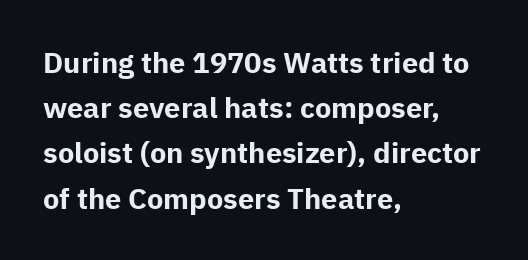
The image shows 29 px bold sans-serif type, upright; set left-aligned, normal line spacing (1.56x), normal letter spacing, not underlined; low stroke contrast and a medium x-height.
